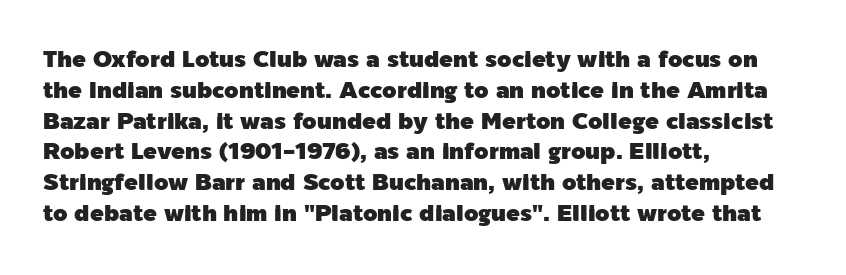
Q: Is the text italic (slanted)? A: No, it is upright.
Q: Is the text underlined? A: No.
Q: How is the paragraph aligned? A: Left-aligned.
Q: Is the spacing between letters normal or unusually wide? A: Normal.
Q: Is the spacing between lines tight, normal or loose? A: Normal.
